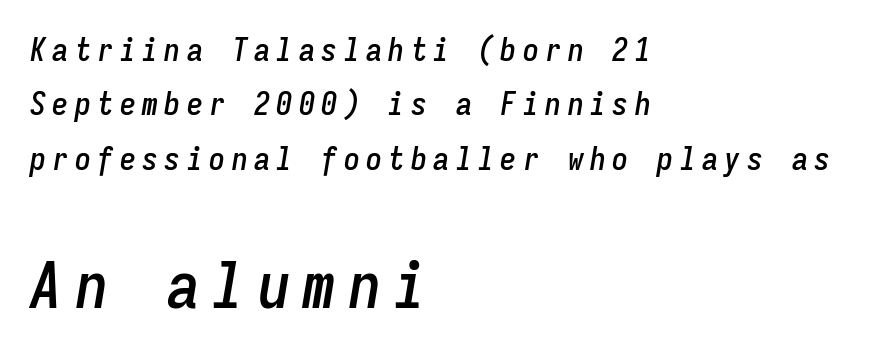
Q: Is the text italic (slanted)? A: Yes, it leans right by about 9 degrees.
Q: Is the text underlined? A: No.
Q: How is the paragraph aligned? A: Left-aligned.
Q: Is the spacing between letters normal or unusually wide? A: Unusually wide.
Q: Is the spacing between lines tight, normal or loose? A: Normal.
Q: Which block of text is set in a larger size, the first (top) or the second (bottom)? A: The second (bottom) one.
Q: Width (condensed, normal, or wide)? A: Condensed.
Q: Stroke contrast? A: Low.
Q: x-height? A: Medium.
Q: Monospaced? A: Yes.
